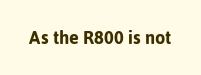
{"italic": "no", "underline": "no", "letter_spacing": "normal", "letter_spacing_em": 0.0, "glyph_px": 21}
